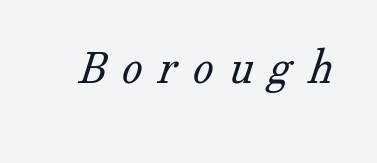
A typesetter would call this proportional, since set widths differ per character. Counters stay open thanks to moderate or lighter strokes. The glyphs are unaccompanied by any horizontal stroke below them. Font category for this specimen: serif. Between one letter and the next there's a generous, obvious gap.
